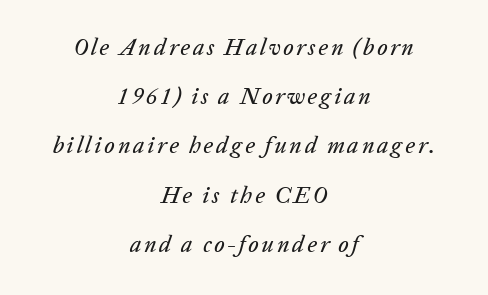
Q: Is the text italic (slanted)? A: Yes, it leans right by about 20 degrees.
Q: Is the text underlined? A: No.
Q: How is the paragraph aligned? A: Centered.
Q: Is the spacing between lines tight, normal or loose? A: Loose.
